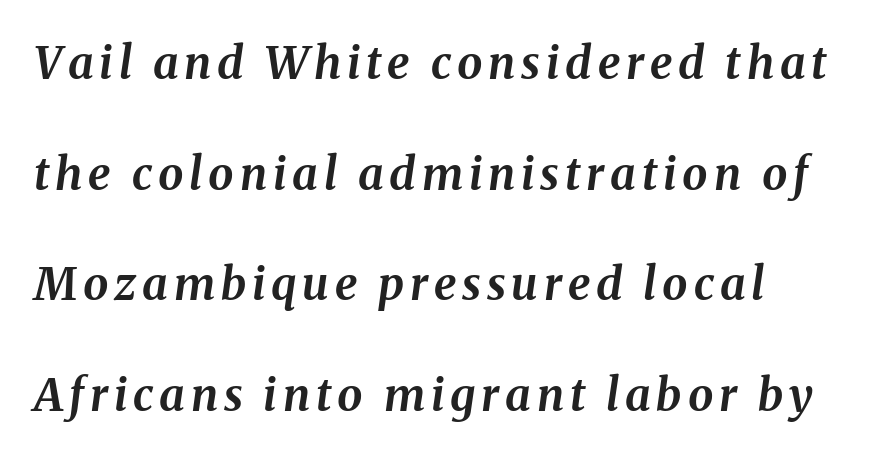
Q: Is the text bold? A: Yes.
Q: Is the text italic (slanted)? A: Yes, it leans right by about 8 degrees.
Q: Is the text underlined? A: No.
Q: Is the spacing between lines tight, normal or loose? A: Loose.
Q: Width (condensed, normal, or wide)? A: Normal.
Q: Stroke contrast? A: Medium.
Q: x-height? A: Medium.
Q: Monospaced? A: No.
